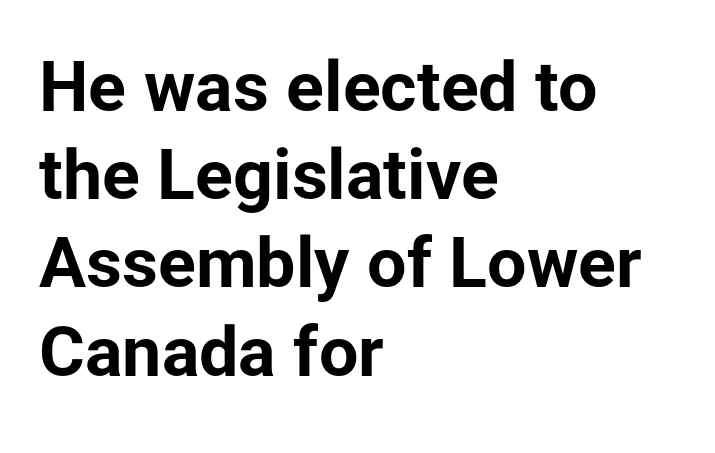
{"serif": "no", "italic": "no", "bold": "yes", "weight": "bold", "width": "normal", "stroke_contrast": "low", "x_height": "medium", "monospaced": "no", "underline": "no", "align": "left", "line_spacing": "normal", "line_spacing_ratio": 1.26, "letter_spacing": "normal", "letter_spacing_em": 0.0, "glyph_px": 70}
